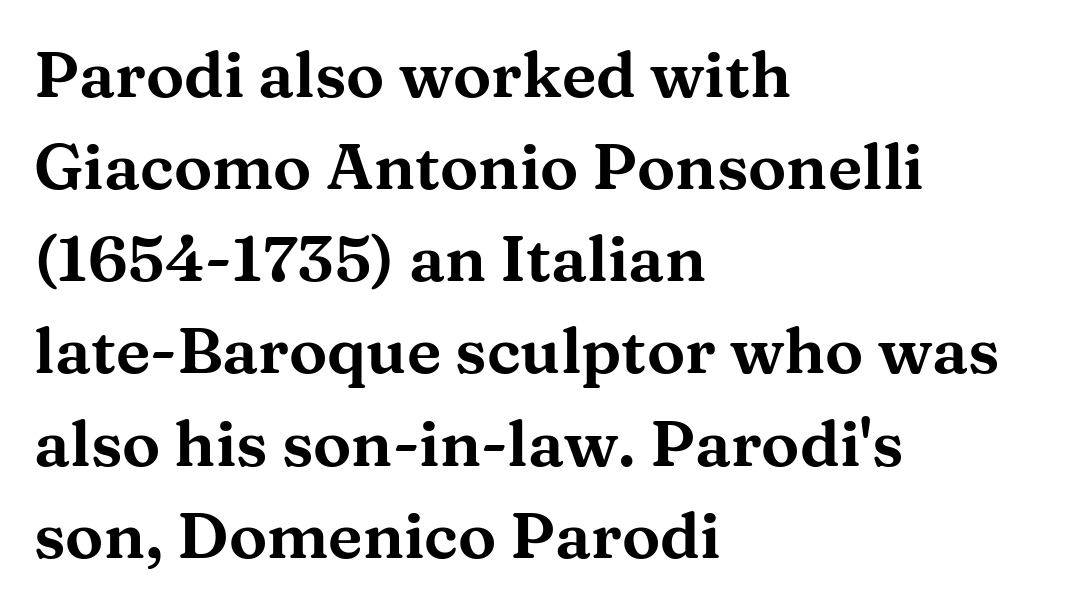
The image shows 64 px wide serif type, upright; set left-aligned, normal line spacing (1.44x), normal letter spacing, not underlined; medium stroke contrast and a medium x-height.
